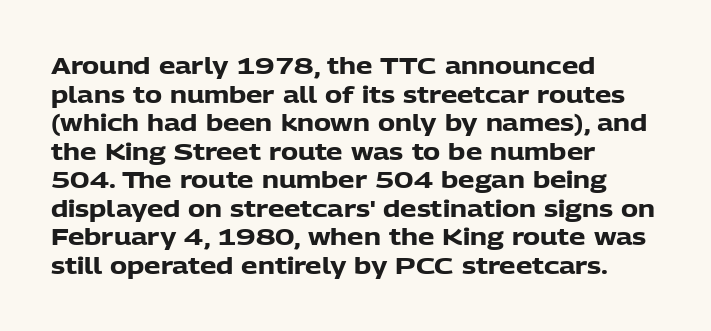
{"italic": "no", "bold": "yes", "underline": "no", "align": "left", "line_spacing_ratio": 1.24, "letter_spacing": "normal", "letter_spacing_em": 0.0, "glyph_px": 23}
